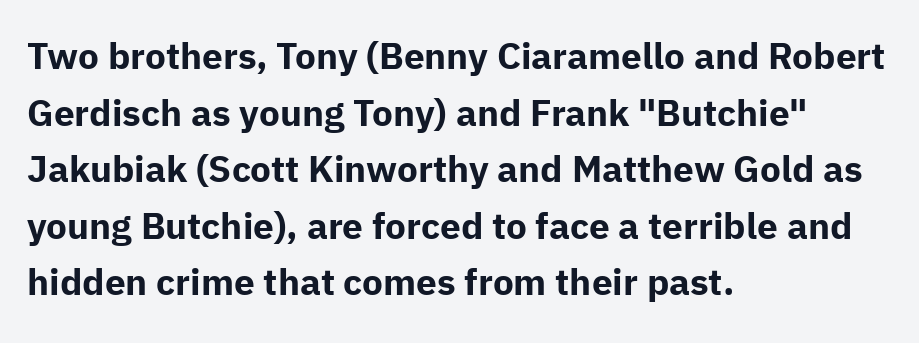
The image shows 37 px bold sans-serif type, upright; set left-aligned, normal line spacing (1.53x), normal letter spacing, not underlined; low stroke contrast and a medium x-height.
